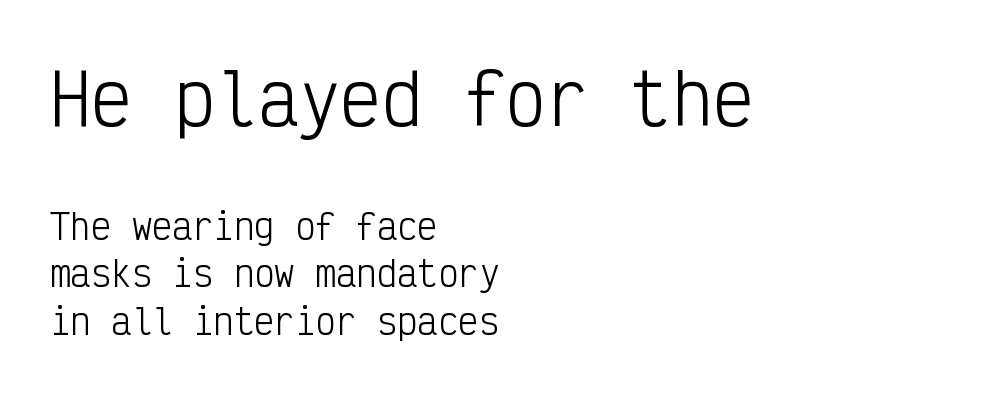
{"serif": "no", "italic": "no", "bold": "no", "weight": "light", "width": "condensed", "stroke_contrast": "low", "x_height": "medium", "monospaced": "yes", "underline": "no", "align": "left", "line_spacing": "normal", "line_spacing_ratio": 1.4, "letter_spacing": "normal", "letter_spacing_em": 0.0, "larger_block": "first", "size_ratio": 2.03, "glyph_px": 69}
